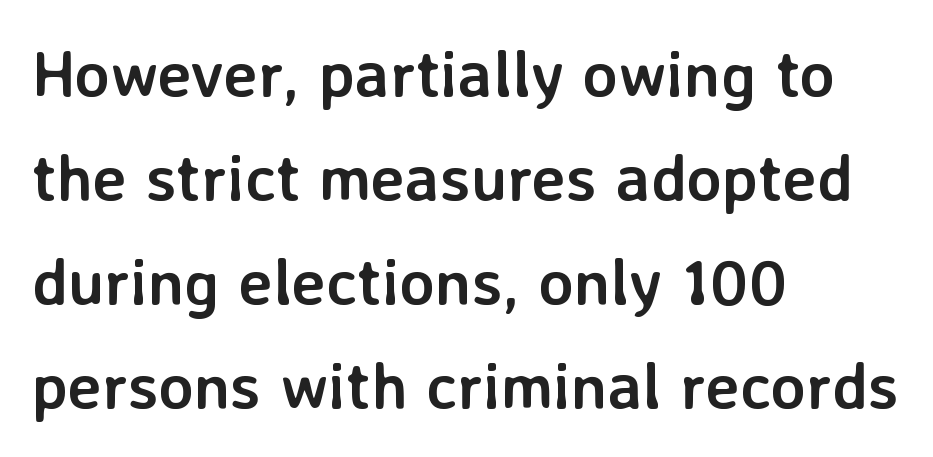
{"serif": "no", "italic": "no", "bold": "yes", "weight": "semibold", "width": "normal", "stroke_contrast": "low", "x_height": "medium", "monospaced": "no", "underline": "no", "align": "left", "line_spacing": "normal", "line_spacing_ratio": 1.6, "letter_spacing": "normal", "letter_spacing_em": 0.0, "glyph_px": 65}
